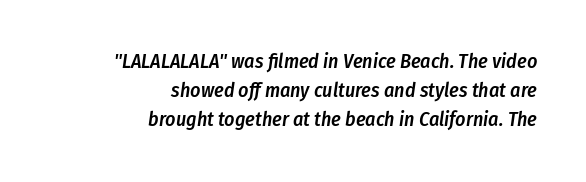
The image shows 20 px text type, italic (leaning right); set right-aligned, normal line spacing (1.46x), normal letter spacing, not underlined.
